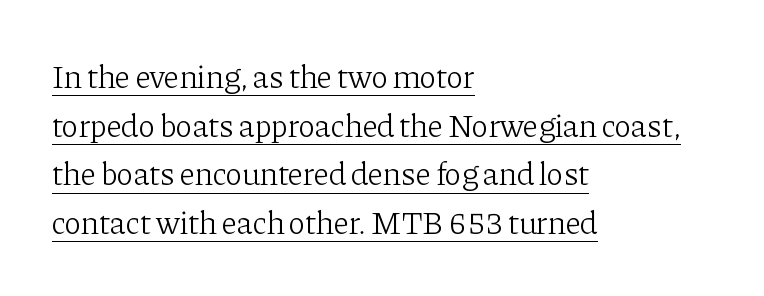
{"serif": "yes", "italic": "no", "bold": "no", "weight": "light", "width": "normal", "stroke_contrast": "low", "x_height": "medium", "monospaced": "no", "underline": "yes", "align": "left", "line_spacing": "normal", "line_spacing_ratio": 1.52, "letter_spacing": "normal", "letter_spacing_em": 0.0, "glyph_px": 32}
